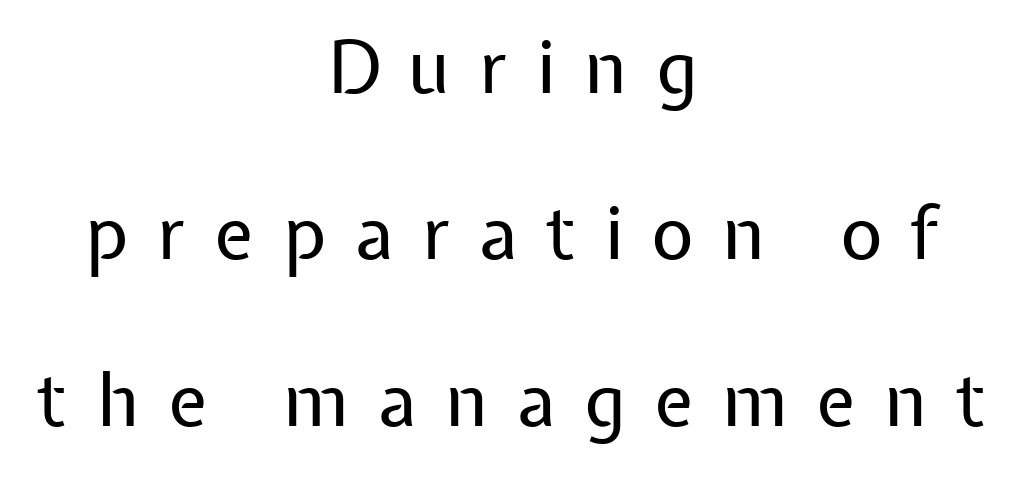
{"serif": "no", "italic": "no", "bold": "no", "weight": "regular", "width": "normal", "stroke_contrast": "low", "x_height": "medium", "monospaced": "no", "underline": "no", "align": "center", "line_spacing": "loose", "line_spacing_ratio": 2.28, "letter_spacing": "wide", "letter_spacing_em": 0.39, "glyph_px": 73}
